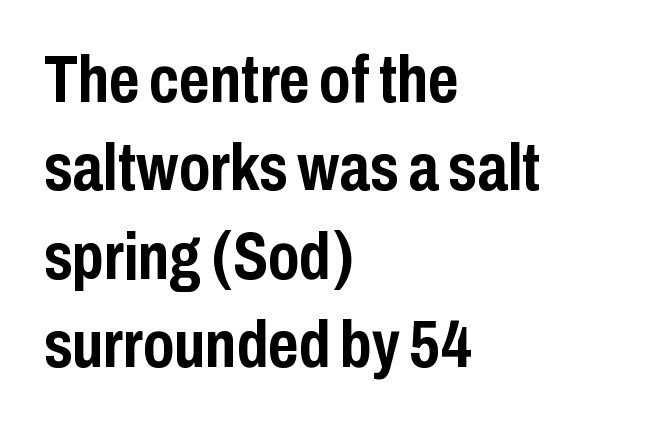
{"serif": "no", "italic": "no", "bold": "yes", "weight": "semibold", "width": "condensed", "stroke_contrast": "low", "x_height": "medium", "monospaced": "no", "underline": "no", "align": "left", "line_spacing": "normal", "line_spacing_ratio": 1.34, "letter_spacing": "normal", "letter_spacing_em": 0.0, "glyph_px": 66}
